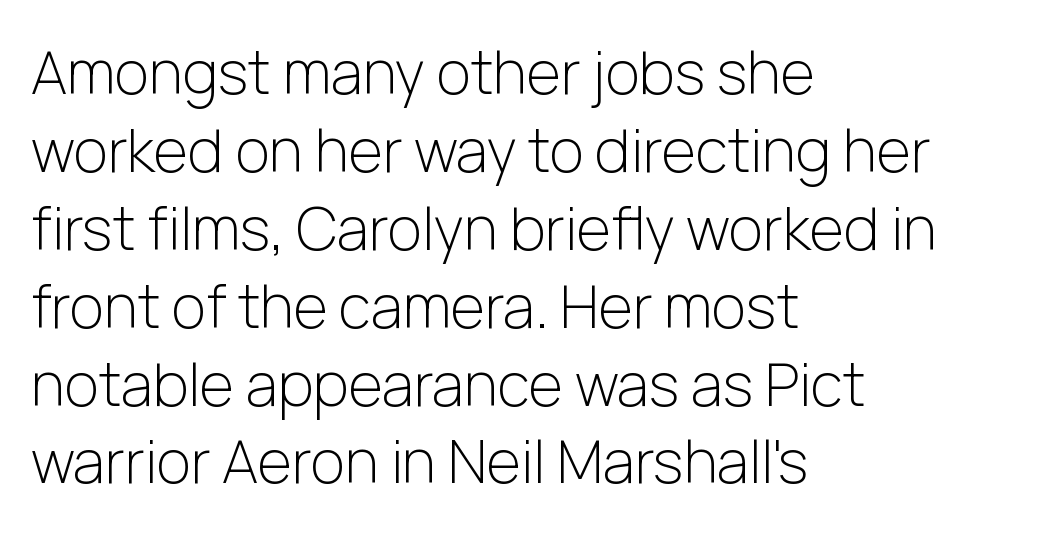
The image shows 59 px light sans-serif type, upright; set left-aligned, normal line spacing (1.32x), normal letter spacing, not underlined; low stroke contrast and a medium x-height.
